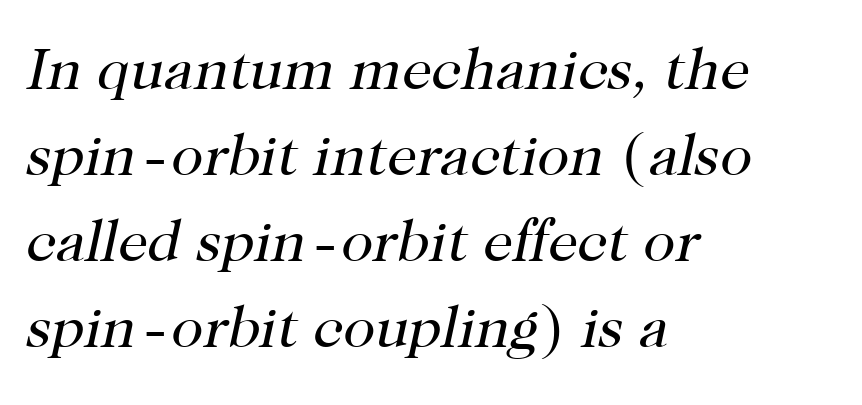
Line spacing here is normal. Varying glyph widths throughout — classic text-font behaviour. Only glyphs here, with clear space below each row. The passage shown is typeset with a serif family.
